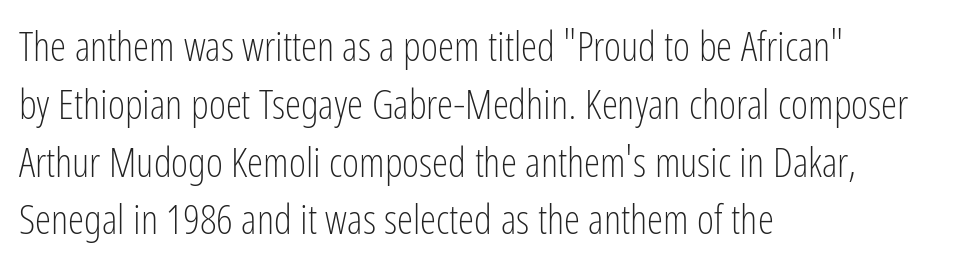
The image shows 41 px light, condensed sans-serif type, upright; set left-aligned, normal line spacing (1.41x), normal letter spacing, not underlined; low stroke contrast and a medium x-height.
